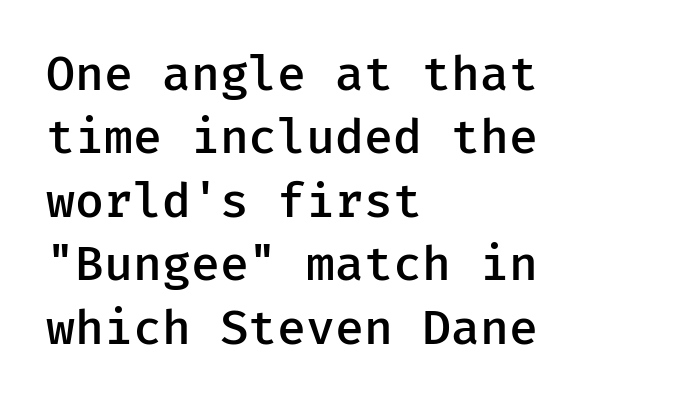
The rag falls on the right side of this text block. The vertical gap from one line to the next is medium. These lines keep a tight, regular rhythm from letter to letter. Posture: upright roman.
